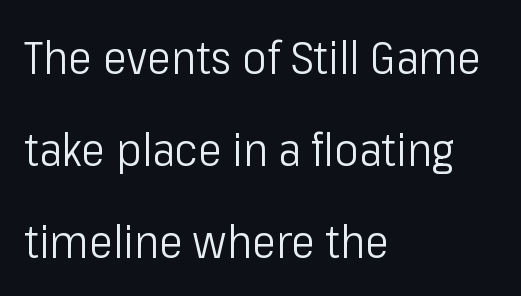
The image shows 46 px light, condensed sans-serif type, upright; set left-aligned, loose line spacing (2.0x), normal letter spacing, not underlined; low stroke contrast and a medium x-height.
